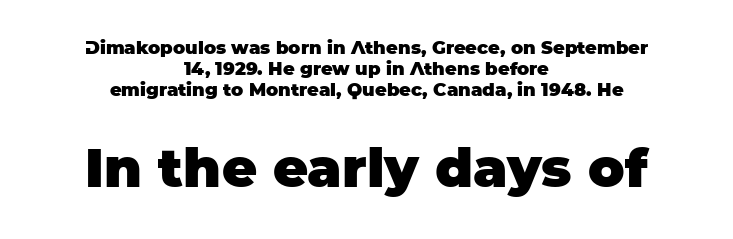
Q: Is the text bold? A: Yes.
Q: Is the text italic (slanted)? A: No, it is upright.
Q: Is the typeface a serif or a sans-serif typeface? A: Sans-serif.
Q: Is the text underlined? A: No.
Q: How is the paragraph aligned? A: Centered.
Q: Is the spacing between letters normal or unusually wide? A: Normal.
Q: Which block of text is set in a larger size, the first (top) or the second (bottom)? A: The second (bottom) one.
Q: Width (condensed, normal, or wide)? A: Normal.
Q: Stroke contrast? A: Low.
Q: x-height? A: Large.
Q: Monospaced? A: No.
